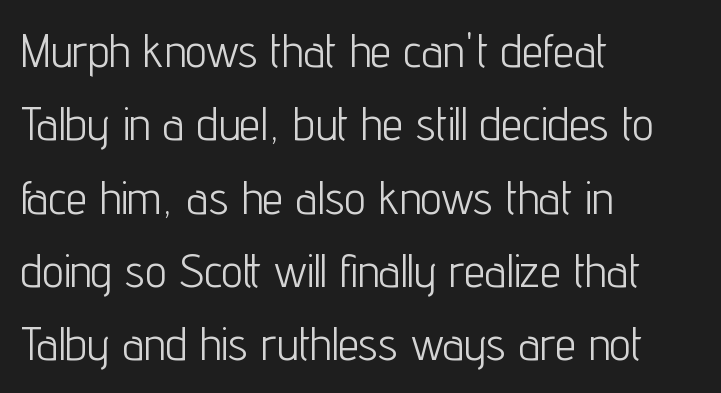
The image shows 47 px light, condensed sans-serif type, upright; set left-aligned, normal line spacing (1.56x), normal letter spacing, not underlined; low stroke contrast and a medium x-height.
